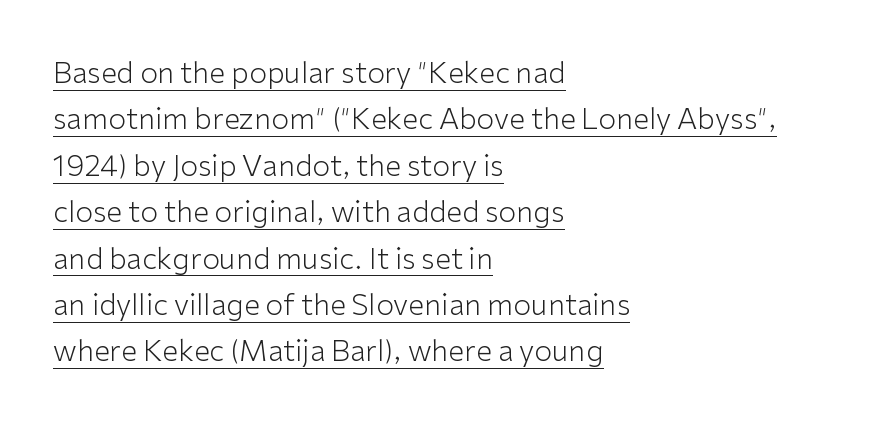
Q: Is the text bold? A: No.
Q: Is the text italic (slanted)? A: No, it is upright.
Q: Is the typeface a serif or a sans-serif typeface? A: Sans-serif.
Q: Is the text underlined? A: Yes.
Q: How is the paragraph aligned? A: Left-aligned.
Q: Is the spacing between letters normal or unusually wide? A: Normal.
Q: Is the spacing between lines tight, normal or loose? A: Normal.
Q: Width (condensed, normal, or wide)? A: Normal.
Q: Stroke contrast? A: Low.
Q: x-height? A: Medium.
Q: Monospaced? A: No.
